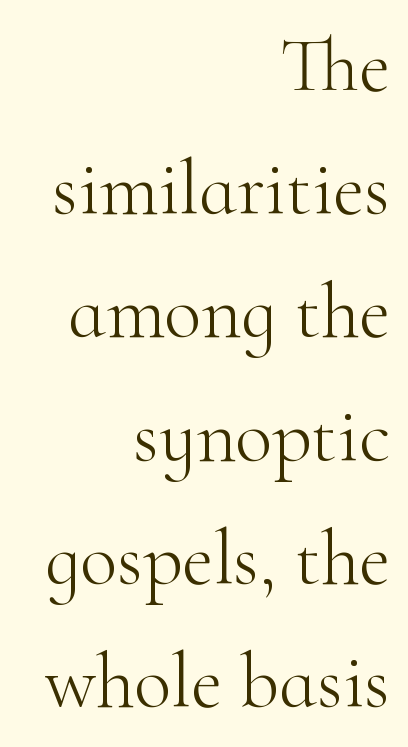
{"serif": "yes", "italic": "no", "bold": "no", "weight": "light", "width": "normal", "stroke_contrast": "high", "x_height": "small", "monospaced": "no", "underline": "no", "align": "right", "line_spacing": "normal", "line_spacing_ratio": 1.6, "letter_spacing": "normal", "letter_spacing_em": 0.0, "glyph_px": 77}
